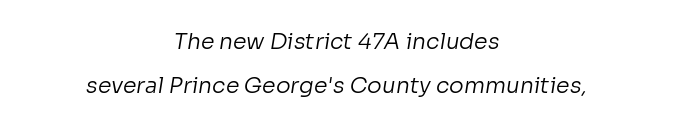
Q: Is the text bold? A: No.
Q: Is the text underlined? A: No.
Q: How is the paragraph aligned? A: Centered.
Q: Is the spacing between letters normal or unusually wide? A: Normal.
Q: Is the spacing between lines tight, normal or loose? A: Loose.
